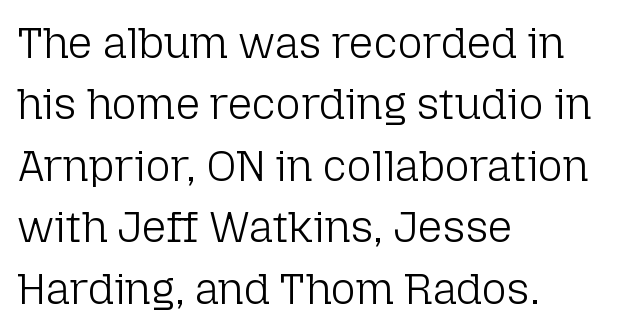
The passage shown is typeset with a sans-serif family. Students, note that the glyphs here touch the page at normal intervals. A normal amount of white space separates one row of letters from the next. Weight class: somewhere from thin through regular. Descenders hang freely into open space. Proportional: the letters do not fall into vertical columns.
